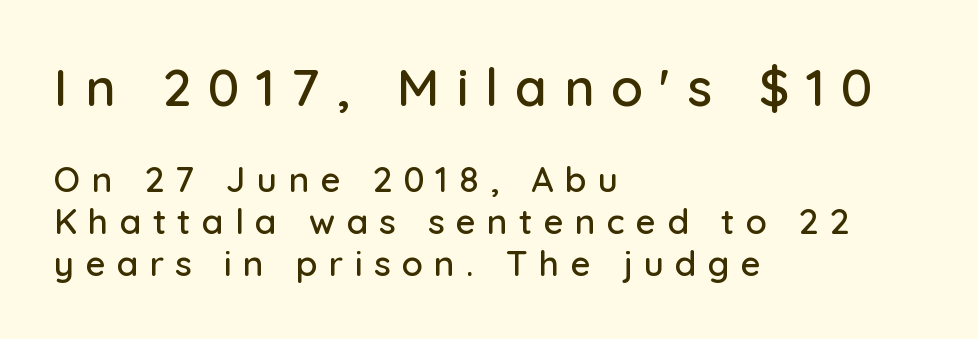
Note: larger setting up top, smaller setting below. No word sits above an underline. These lines are composed in type without serifs. The face used here is proportionally spaced, like ordinary book or web type.
